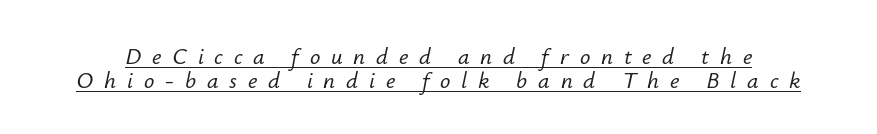
{"italic": "yes", "lean": "right", "slant_degrees": 12, "underline": "yes", "line_spacing": "tight", "line_spacing_ratio": 1.03, "letter_spacing": "wide", "letter_spacing_em": 0.47, "glyph_px": 23}
